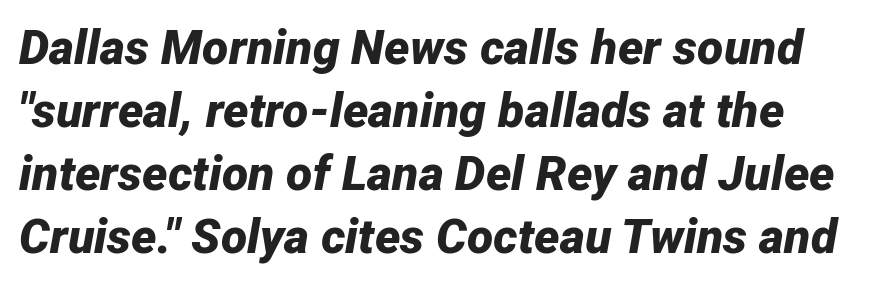
Each new line begins a customary step beneath the previous one. You could call the tracking neutral — neither tight nor loose. Every character sits at an angle, as italics do. The string is rendered with underlining switched off. Students, this is bold: see how much ink each stroke carries. The passage shown is typed in a proportional face where columns would drift.
